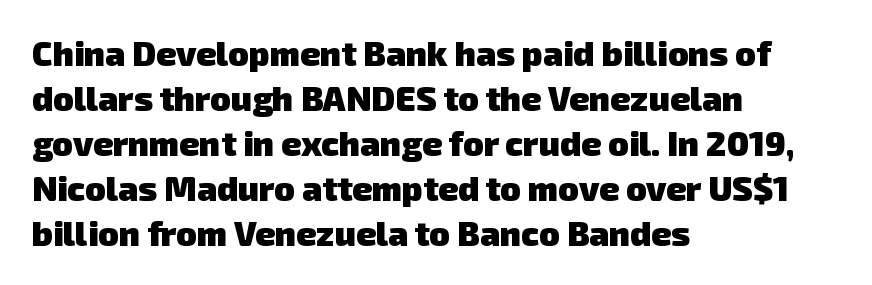
The image shows 34 px heavy sans-serif type; set left-aligned, normal line spacing (1.32x), normal letter spacing, not underlined; low stroke contrast and a medium x-height.
